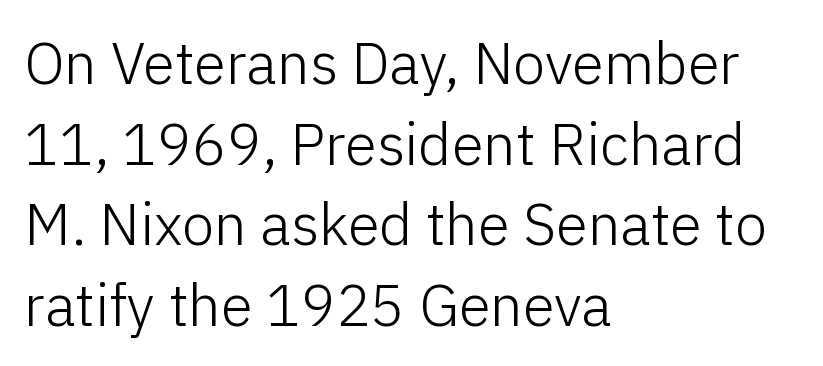
Q: Is the text bold? A: No.
Q: Is the text italic (slanted)? A: No, it is upright.
Q: Is the typeface a serif or a sans-serif typeface? A: Sans-serif.
Q: Is the text underlined? A: No.
Q: How is the paragraph aligned? A: Left-aligned.
Q: Is the spacing between letters normal or unusually wide? A: Normal.
Q: Is the spacing between lines tight, normal or loose? A: Normal.
Q: Width (condensed, normal, or wide)? A: Normal.
Q: Stroke contrast? A: Low.
Q: x-height? A: Medium.
Q: Monospaced? A: No.
